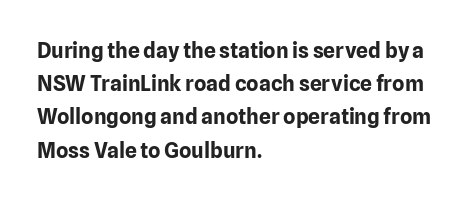
The font is running at its bold setting. Letters rest on an invisible, unmarked baseline. Students, note that the glyphs here touch the page at normal intervals. The rendering anchors every line to the left-hand side.
